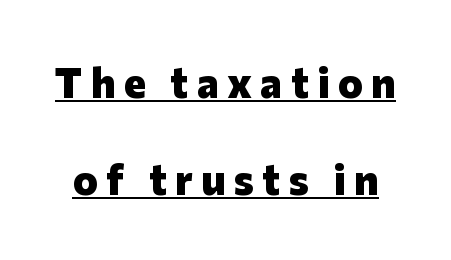
The image shows 42 px heavy sans-serif type, upright; set loose line spacing (2.32x), unusually wide letter spacing (+0.2 em), underlined; low stroke contrast and a medium x-height.
